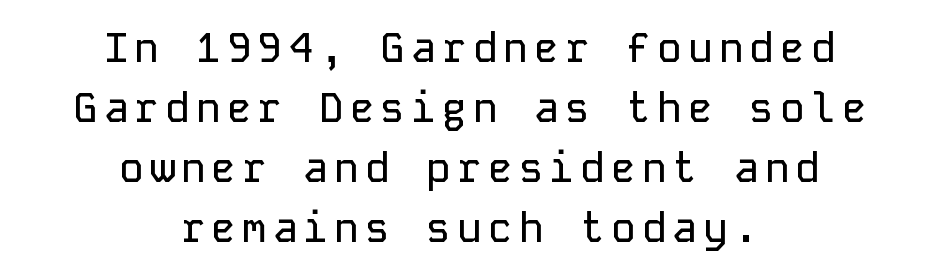
The image shows 41 px sans-serif type, upright, monospaced; set centered, normal line spacing (1.46x), not underlined; low stroke contrast and a medium x-height.
